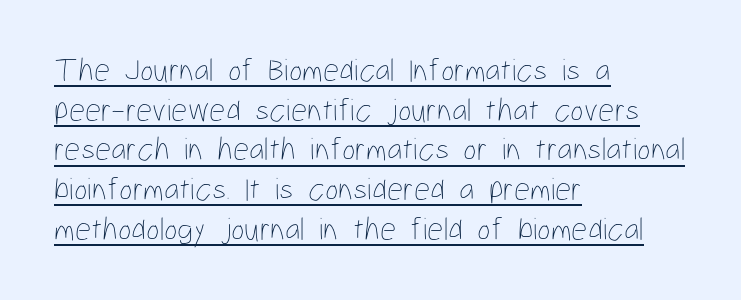
{"italic": "no", "bold": "no", "weight": "thin", "width": "condensed", "stroke_contrast": "low", "x_height": "medium", "monospaced": "no", "underline": "yes", "align": "left", "line_spacing_ratio": 1.24, "letter_spacing": "normal", "letter_spacing_em": 0.0, "glyph_px": 32}
